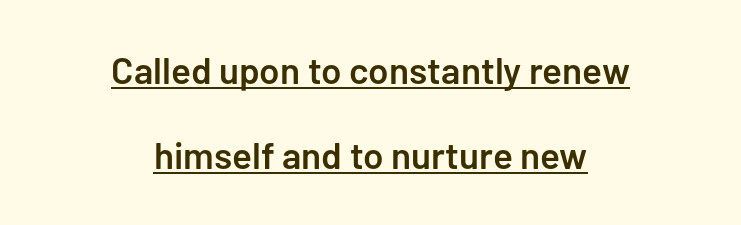
{"serif": "no", "italic": "no", "bold": "semi", "weight": "semibold", "width": "normal", "stroke_contrast": "low", "x_height": "medium", "monospaced": "no", "underline": "yes", "align": "center", "line_spacing": "loose", "line_spacing_ratio": 2.31, "letter_spacing": "normal", "letter_spacing_em": 0.0, "glyph_px": 37}
